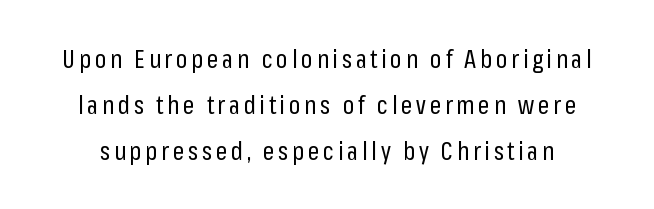
Q: Is the text bold? A: No.
Q: Is the text italic (slanted)? A: No, it is upright.
Q: Is the text underlined? A: No.
